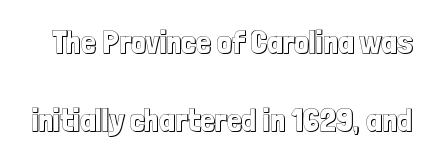
{"italic": "no", "width": "condensed", "x_height": "medium", "monospaced": "no", "underline": "no", "line_spacing": "loose", "line_spacing_ratio": 2.36, "letter_spacing": "normal", "letter_spacing_em": 0.0, "glyph_px": 33}
